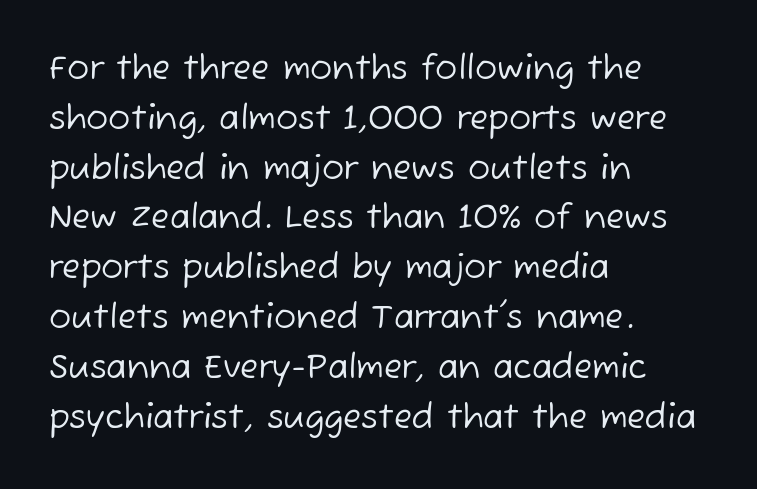
Reading down the column, the eye jumps a familiar distance to each next line. The face used here is a sans, in the tradition of grotesques and geometrics. Character widths vary here, with narrow letters taking less room than wide ones. Vertical stems look standard width or narrower in stroke. Nothing unusual about the tracking: characters are spaced as the font intends. The lines are quadded left.
